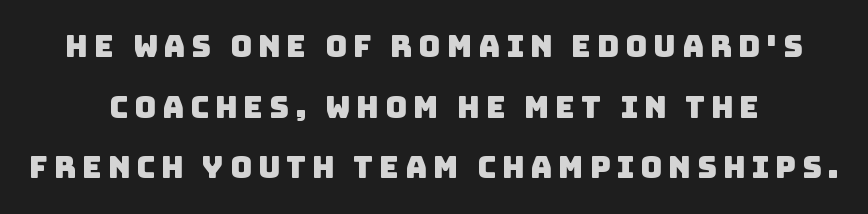
Typographically, this falls in the sans-serif category. The baseline area is clear. Do the characters align in a grid? No, the font is proportional. Quick note: interline space is abundant.
